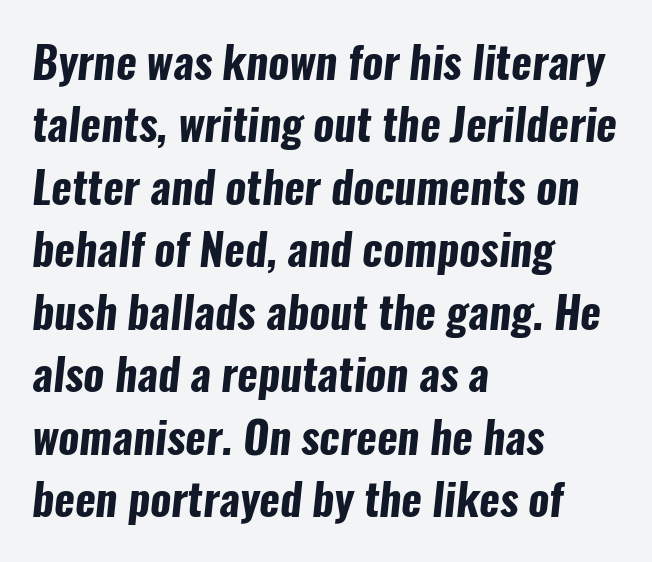
The sample has been set heavy, in full bold. Is the block centered? No — it sits flush against the left margin. Summary of vertical rhythm: regular, with standard interline spacing. Check under the words: just untouched page. You could not count columns in this text — the font is proportionally spaced. The designer went with a sans here, leaving each stem footless.
